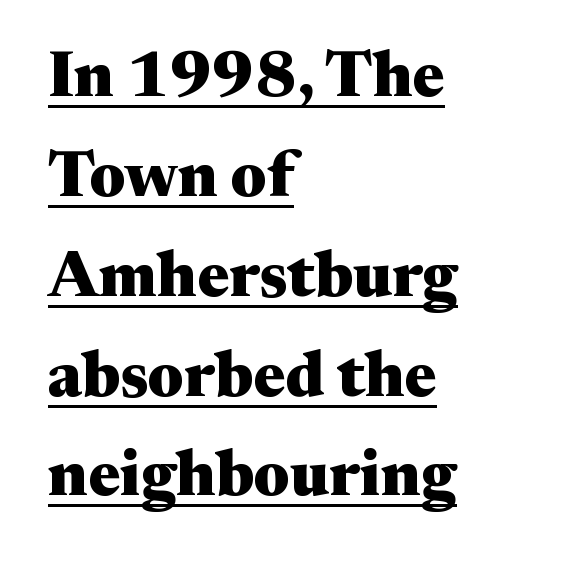
{"serif": "yes", "italic": "no", "bold": "yes", "weight": "heavy", "width": "wide", "stroke_contrast": "medium", "x_height": "medium", "monospaced": "no", "underline": "yes", "align": "left", "line_spacing": "normal", "line_spacing_ratio": 1.56, "letter_spacing": "normal", "letter_spacing_em": 0.0, "glyph_px": 64}
